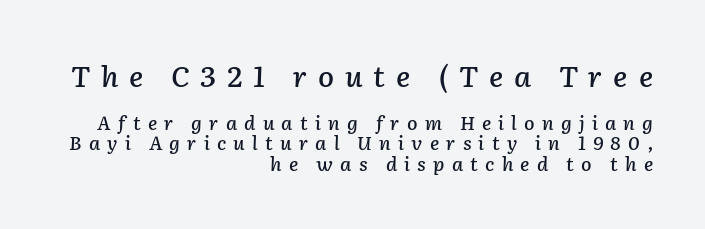
The designer gave the opening block more size than the closing block. A flush-right, rag-left setting is used for this passage. It's the slanting kind of type. Is this a fixed-width face? No — the glyphs have proportional, varying widths. A typesetter would call this leading minimal, almost set solid.
